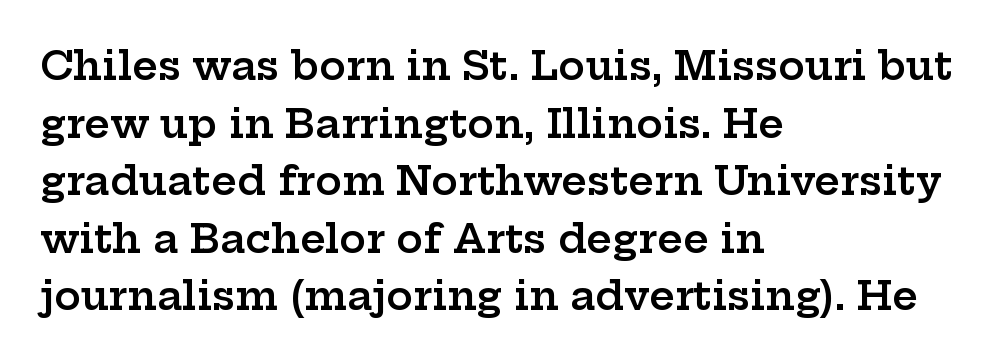
The image shows 40 px semibold, wide serif type, upright; set left-aligned, normal line spacing (1.44x), normal letter spacing, not underlined; low stroke contrast and a medium x-height.
